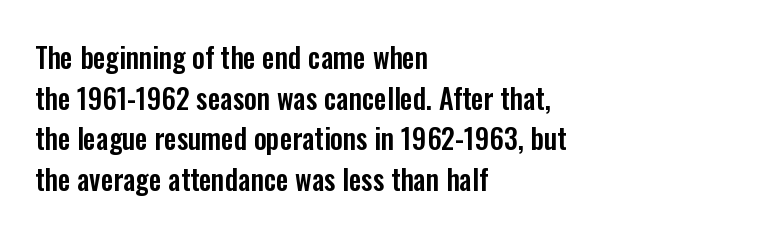
These lines are set flush left with a ragged right edge. The words here are not underlined. The line texture is even and compact thanks to regular tracking. The block of text has a typical density, with ordinary space between rows. The rendering uses natural spacing where letterforms have individual widths.
